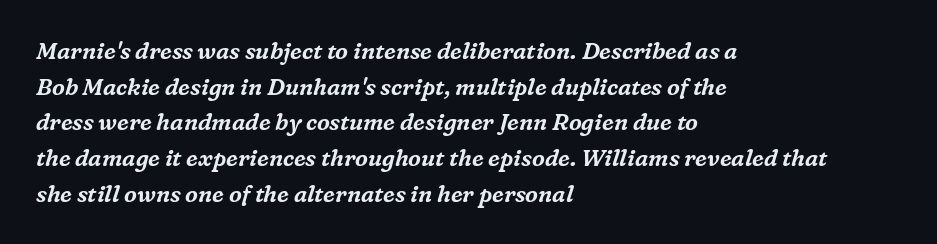
Q: Is the text italic (slanted)? A: Yes, it leans right by about 16 degrees.
Q: Is the text underlined? A: No.
Q: How is the paragraph aligned? A: Left-aligned.
Q: Is the spacing between letters normal or unusually wide? A: Normal.
Q: Is the spacing between lines tight, normal or loose? A: Normal.
